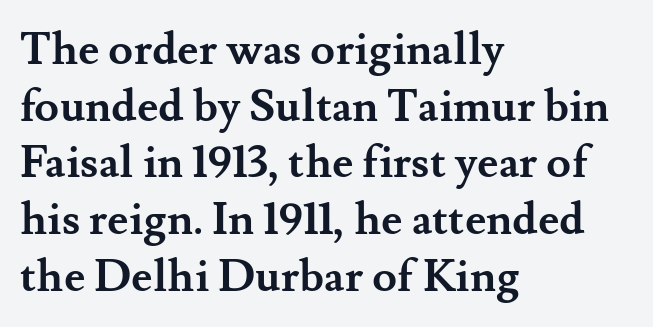
Q: Is the text bold? A: Yes.
Q: Is the text italic (slanted)? A: No, it is upright.
Q: Is the typeface a serif or a sans-serif typeface? A: Serif.
Q: Is the text underlined? A: No.
Q: How is the paragraph aligned? A: Left-aligned.
Q: Is the spacing between letters normal or unusually wide? A: Normal.
Q: Is the spacing between lines tight, normal or loose? A: Normal.
Q: Width (condensed, normal, or wide)? A: Normal.
Q: Stroke contrast? A: Medium.
Q: x-height? A: Small.
Q: Monospaced? A: No.
